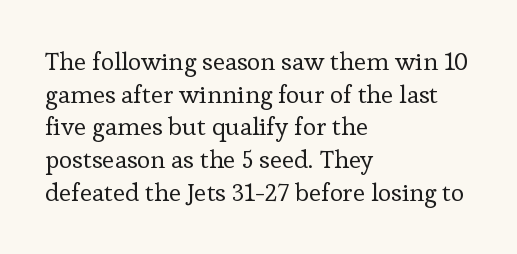
{"italic": "no", "bold": "no", "underline": "no", "align": "left", "line_spacing": "normal", "line_spacing_ratio": 1.31, "letter_spacing": "normal", "letter_spacing_em": 0.0, "glyph_px": 25}
